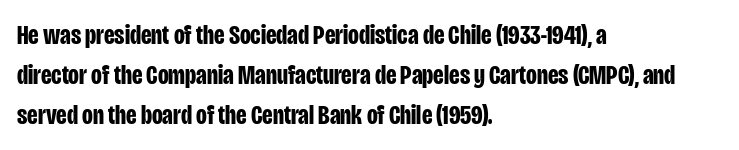
Q: Is the text bold? A: Yes.
Q: Is the text italic (slanted)? A: No, it is upright.
Q: Is the typeface a serif or a sans-serif typeface? A: Sans-serif.
Q: Is the text underlined? A: No.
Q: How is the paragraph aligned? A: Left-aligned.
Q: Is the spacing between letters normal or unusually wide? A: Normal.
Q: Is the spacing between lines tight, normal or loose? A: Normal.
Q: Width (condensed, normal, or wide)? A: Condensed.
Q: Stroke contrast? A: Low.
Q: x-height? A: Large.
Q: Monospaced? A: No.
